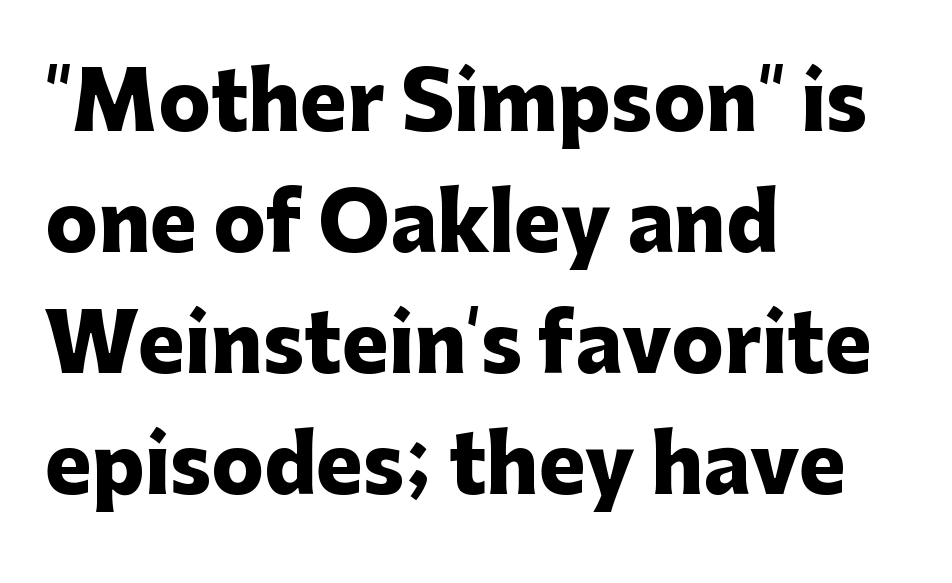
Words appear dense and cohesive because spacing is normal. The space beneath each line is pristine and unruled. How would I describe the line gaps? Plain and ordinary. Note the varied advance widths — an 'i' is clearly narrower than an 'm'. Plenty of ink on the page — the face is bold. Font category for this specimen: sans-serif.
